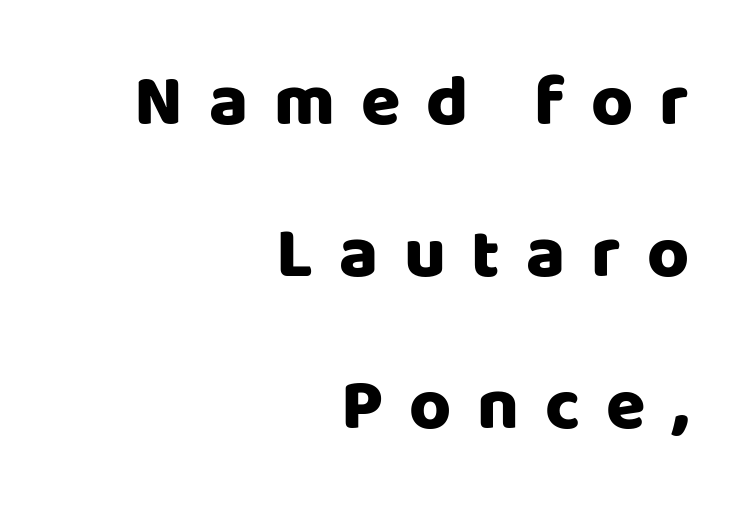
{"serif": "no", "italic": "no", "width": "normal", "stroke_contrast": "low", "x_height": "large", "monospaced": "no", "underline": "no", "align": "right", "line_spacing": "loose", "line_spacing_ratio": 2.11, "letter_spacing": "wide", "letter_spacing_em": 0.36, "glyph_px": 72}
